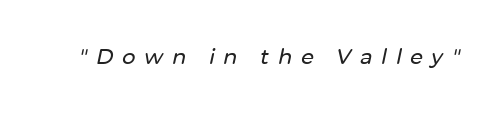
Q: Is the text italic (slanted)? A: Yes, it leans right by about 12 degrees.
Q: Is the text underlined? A: No.
Q: Is the spacing between letters normal or unusually wide? A: Unusually wide.
